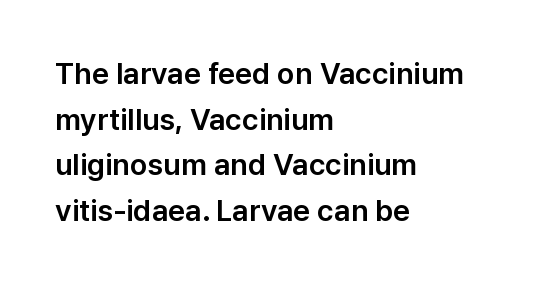
Line beginnings align vertically; line endings do not. The face used here is proportionally spaced, like ordinary book or web type. A normal amount of white space separates one row of letters from the next. Clear beneath every line of the passage. Students, note that the glyphs here touch the page at normal intervals. Font category for this specimen: sans-serif.
